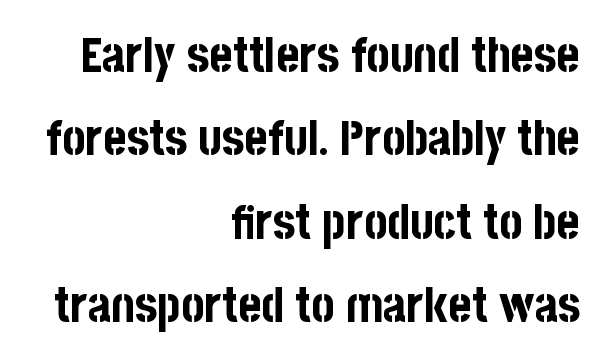
The image shows 49 px bold, condensed sans-serif type, upright; set right-aligned, normal line spacing (1.7x), normal letter spacing, not underlined; low stroke contrast and a large x-height.
